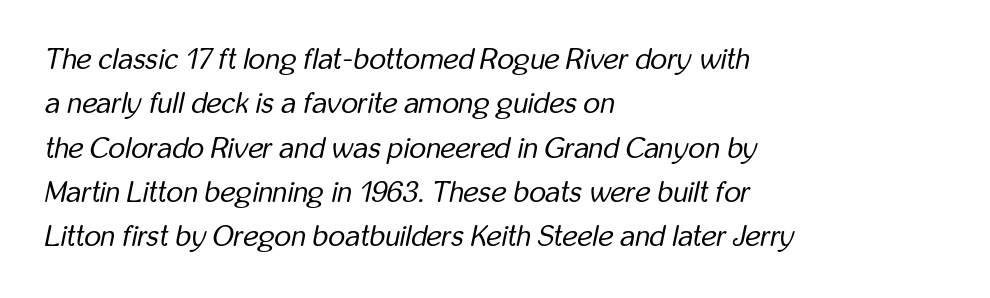
{"italic": "yes", "lean": "right", "slant_degrees": 12, "bold": "no", "weight": "regular", "width": "condensed", "stroke_contrast": "low", "x_height": "medium", "monospaced": "no", "underline": "no", "align": "left", "line_spacing": "normal", "line_spacing_ratio": 1.53, "letter_spacing": "normal", "letter_spacing_em": 0.0, "glyph_px": 29}
